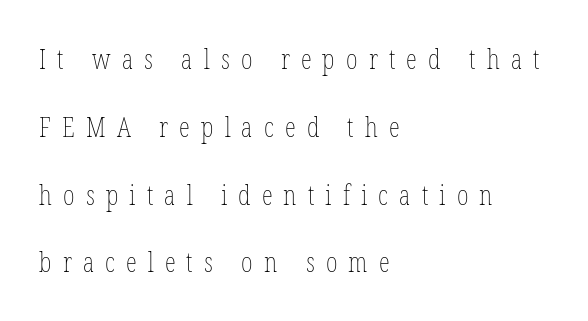
The image shows 28 px thin, condensed type, upright; set left-aligned, loose line spacing (2.42x), unusually wide letter spacing (+0.4 em), not underlined; low stroke contrast and a medium x-height.
